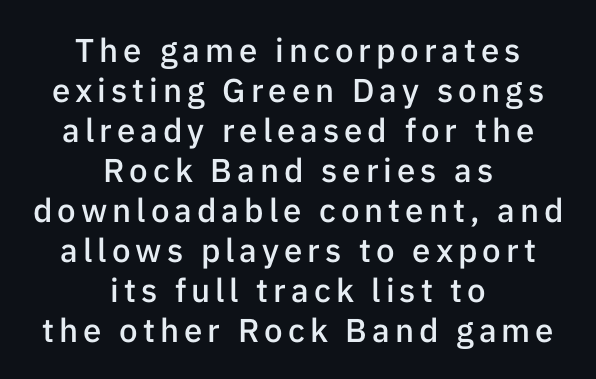
{"serif": "no", "italic": "no", "bold": "semi", "weight": "semibold", "width": "normal", "stroke_contrast": "low", "x_height": "medium", "monospaced": "no", "underline": "no", "align": "center", "line_spacing_ratio": 1.21, "glyph_px": 33}
